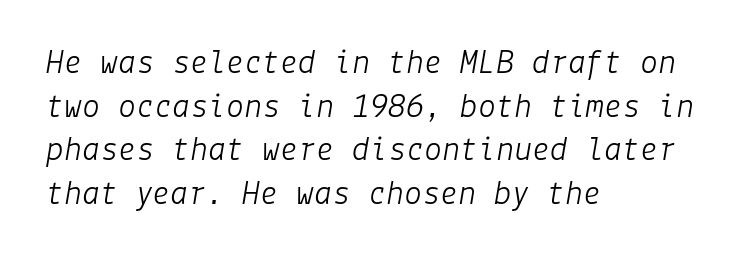
{"italic": "yes", "lean": "right", "slant_degrees": 9, "bold": "no", "weight": "light", "width": "normal", "stroke_contrast": "low", "x_height": "medium", "underline": "no", "align": "left", "line_spacing_ratio": 1.21, "letter_spacing": "normal", "letter_spacing_em": 0.0, "glyph_px": 36}
